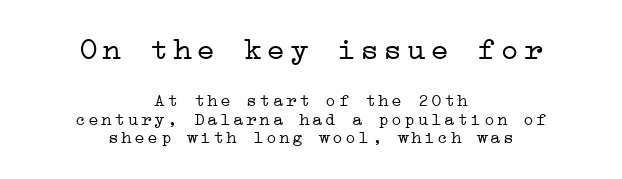
{"serif": "yes", "italic": "no", "bold": "no", "weight": "light", "width": "wide", "stroke_contrast": "low", "x_height": "medium", "underline": "no", "align": "center", "line_spacing": "tight", "line_spacing_ratio": 1.04, "larger_block": "first", "size_ratio": 1.78, "glyph_px": 32}
